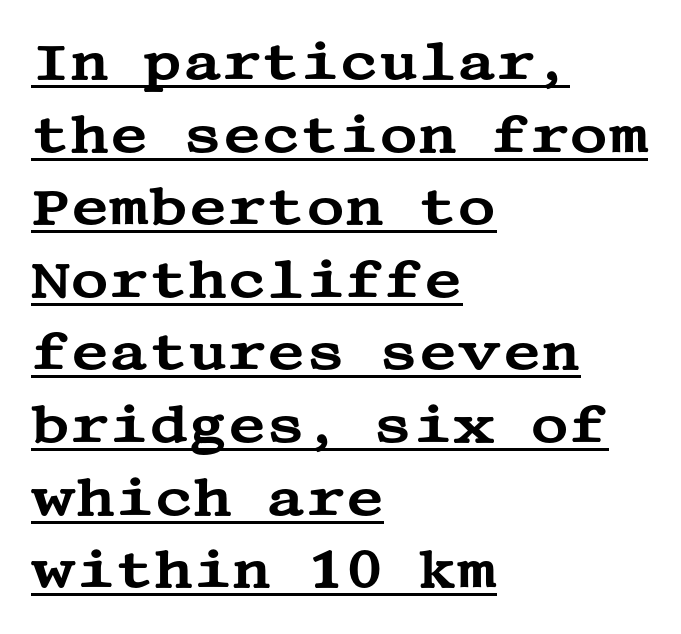
{"serif": "yes", "italic": "no", "width": "wide", "stroke_contrast": "medium", "x_height": "large", "underline": "yes", "align": "left", "line_spacing": "normal", "line_spacing_ratio": 1.37, "letter_spacing": "normal", "letter_spacing_em": 0.0, "glyph_px": 53}
